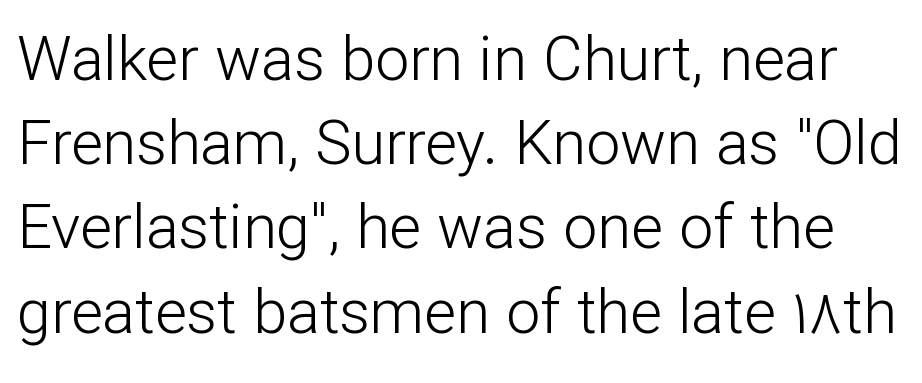
Quick note: underline off. No feet cap the strokes, marking this as sans-serif type. Nobody touched the tracking dial on this one. The rendering uses natural spacing where letterforms have individual widths.
